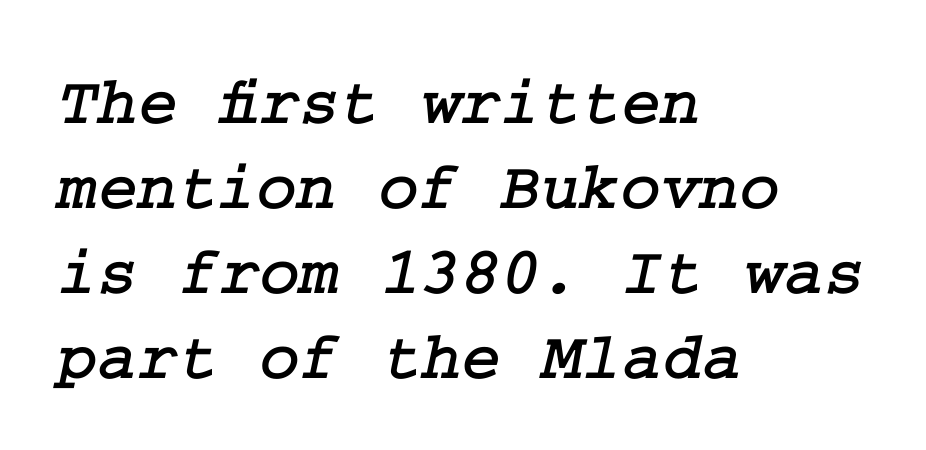
The string is rendered with underlining switched off. How are the letters spaced? Ordinarily, with no added tracking. Yep, those are serifs on the letters. These lines are set flush left with a ragged right edge. Does the leading feel generous? No, just average.
